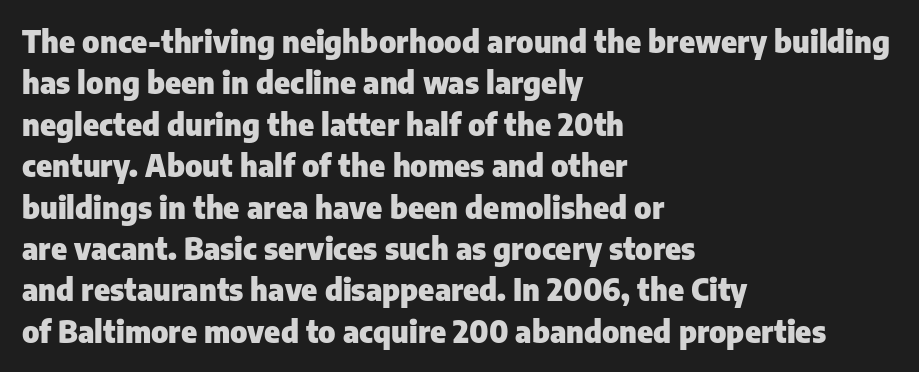
Do the letters lean? They stand straight. Spacing verdict: proportional, widths tailored to each character. Tracking here is standard; glyphs follow each other at the usual distance. Beneath every word, the page is bare.
